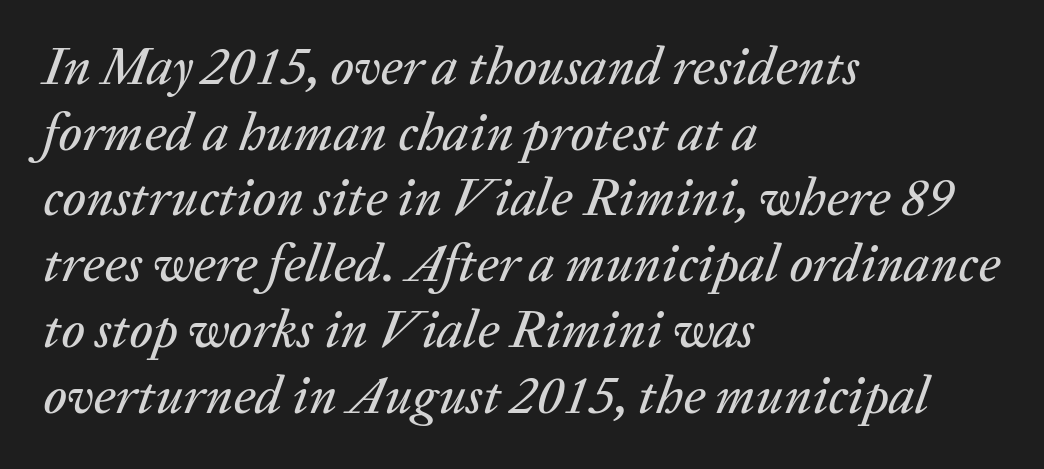
{"italic": "yes", "lean": "right", "slant_degrees": 20, "width": "normal", "stroke_contrast": "low", "x_height": "medium", "monospaced": "no", "underline": "no", "align": "left", "line_spacing_ratio": 1.24, "letter_spacing": "normal", "letter_spacing_em": 0.0, "glyph_px": 53}
